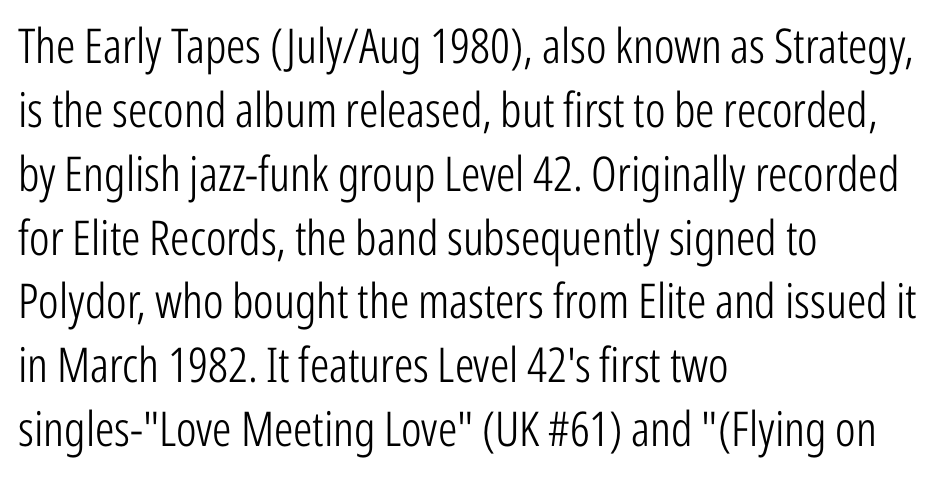
The image shows 48 px light, condensed sans-serif type, upright; set left-aligned, normal line spacing (1.33x), normal letter spacing, not underlined; low stroke contrast and a medium x-height.
